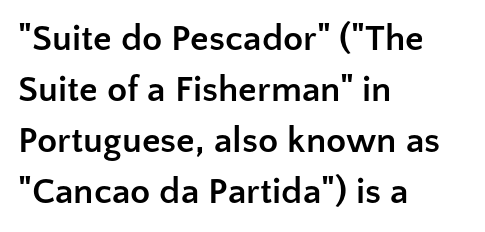
Q: Is the text bold? A: Yes.
Q: Is the text italic (slanted)? A: No, it is upright.
Q: Is the typeface a serif or a sans-serif typeface? A: Sans-serif.
Q: Is the text underlined? A: No.
Q: How is the paragraph aligned? A: Left-aligned.
Q: Is the spacing between letters normal or unusually wide? A: Normal.
Q: Is the spacing between lines tight, normal or loose? A: Normal.
Q: Width (condensed, normal, or wide)? A: Normal.
Q: Stroke contrast? A: Low.
Q: x-height? A: Medium.
Q: Monospaced? A: No.
